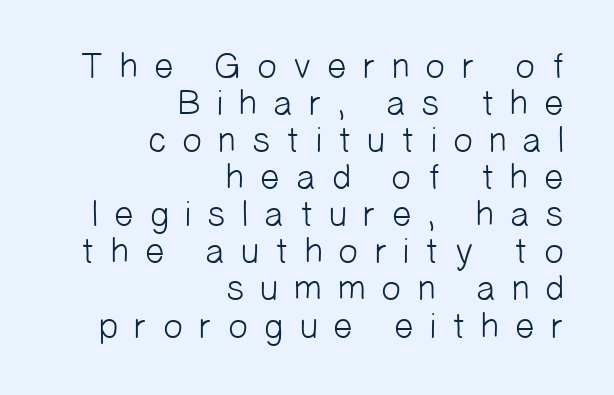
{"serif": "no", "bold": "no", "weight": "light", "width": "normal", "stroke_contrast": "low", "x_height": "medium", "monospaced": "no", "underline": "no", "align": "right", "line_spacing": "tight", "line_spacing_ratio": 1.03, "letter_spacing": "wide", "letter_spacing_em": 0.39, "glyph_px": 36}
